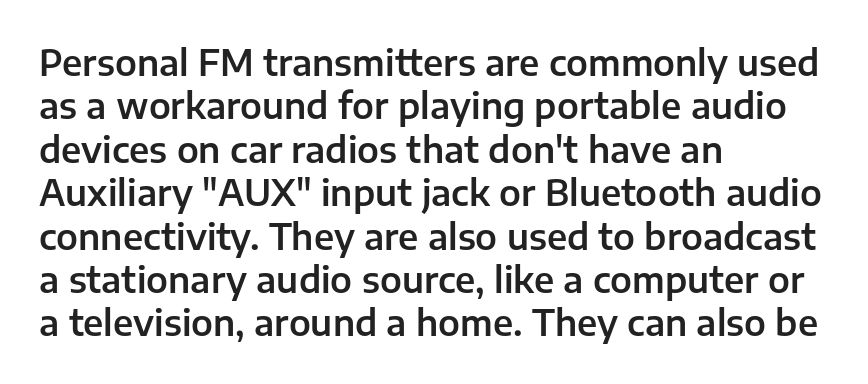
The paragraph shown leans on its left margin. The letters sit at their default tracking, neither squeezed nor spread. This is roman type, the default non-slanted kind. The letters advance in unequal steps, a hallmark of proportional type. Bare-footed words on every line. The type family on display is of the sans-serif kind.
